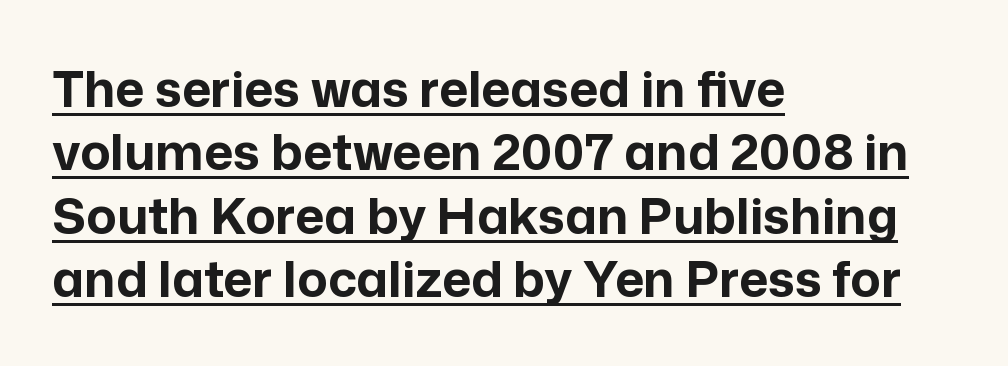
What stands out about the letter spacing? Nothing — it is the standard amount. What kind of face is this? One without serifs — a sans. Notice how the passage keeps a crisp vertical edge on the left only. These words are printed bold, with thick strokes throughout. Horizontal bands of white between lines are of average thickness.
